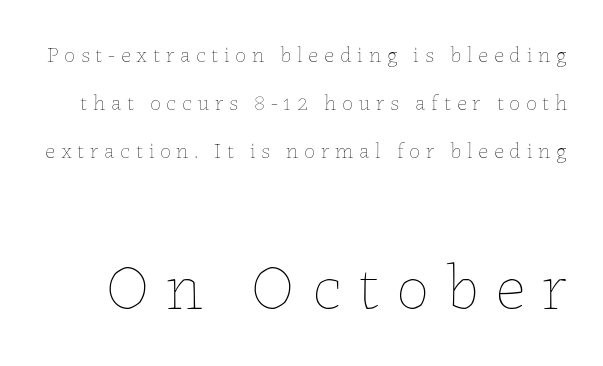
Q: Is the text bold? A: No.
Q: Is the text italic (slanted)? A: No, it is upright.
Q: Is the text underlined? A: No.
Q: Is the spacing between letters normal or unusually wide? A: Unusually wide.
Q: Is the spacing between lines tight, normal or loose? A: Loose.
Q: Which block of text is set in a larger size, the first (top) or the second (bottom)? A: The second (bottom) one.
Q: Width (condensed, normal, or wide)? A: Normal.
Q: Stroke contrast? A: Low.
Q: x-height? A: Medium.
Q: Monospaced? A: No.
